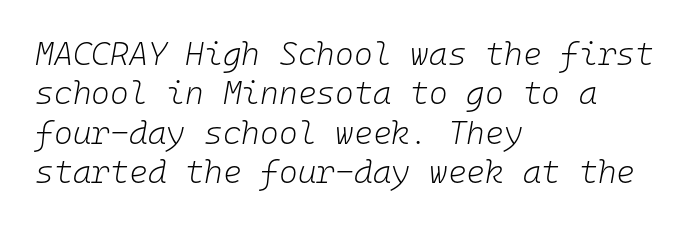
Q: Is the text bold? A: No.
Q: Is the text italic (slanted)? A: Yes, it leans right by about 10 degrees.
Q: Is the text underlined? A: No.
Q: How is the paragraph aligned? A: Left-aligned.
Q: Is the spacing between letters normal or unusually wide? A: Normal.
Q: Width (condensed, normal, or wide)? A: Normal.
Q: Stroke contrast? A: Low.
Q: x-height? A: Medium.
Q: Monospaced? A: Yes.
